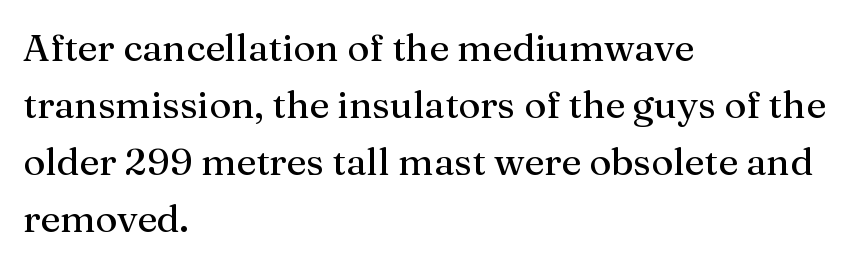
{"serif": "yes", "italic": "no", "width": "normal", "stroke_contrast": "medium", "x_height": "medium", "monospaced": "no", "underline": "no", "align": "left", "line_spacing": "normal", "line_spacing_ratio": 1.5, "letter_spacing": "normal", "letter_spacing_em": 0.0, "glyph_px": 38}
